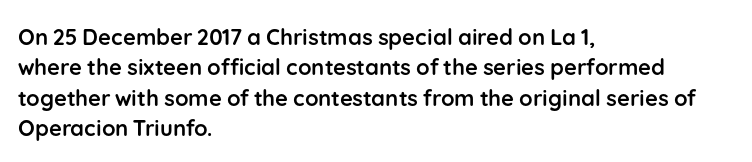
The paragraph shown leans on its left margin. The glyphs have the mass of a bold cut. How are the letters spaced? Ordinarily, with no added tracking. This sample uses an upright cut, with every glyph sitting square on the baseline.
